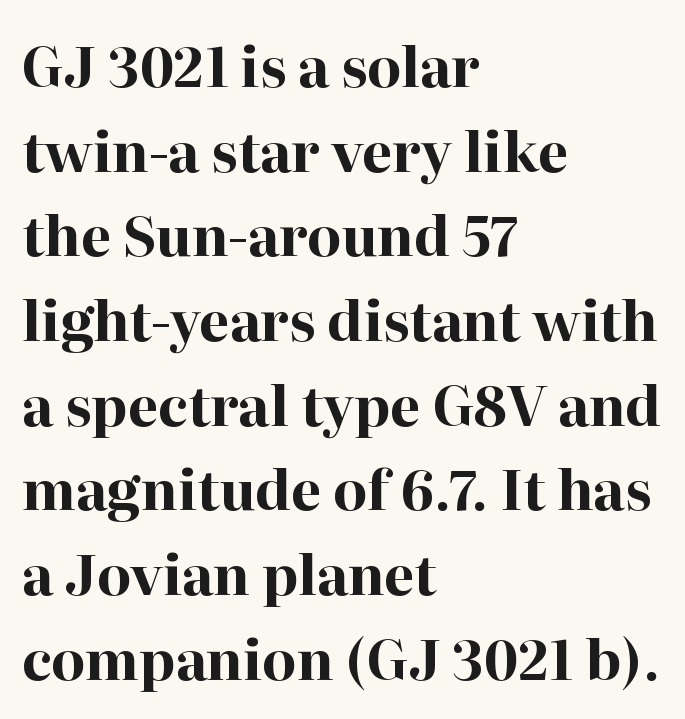
Students, this is bold: see how much ink each stroke carries. The passage shown has conventional tracking throughout. The font family rendered here belongs to the serif group. Style check: upright. Varying glyph widths throughout — classic text-font behaviour.
